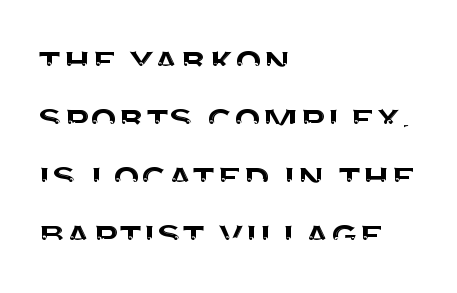
{"serif": "no", "italic": "no", "width": "normal", "stroke_contrast": "medium", "x_height": "large", "monospaced": "no", "underline": "no", "align": "left", "line_spacing": "normal", "line_spacing_ratio": 1.32, "letter_spacing": "normal", "letter_spacing_em": 0.0, "glyph_px": 44}
